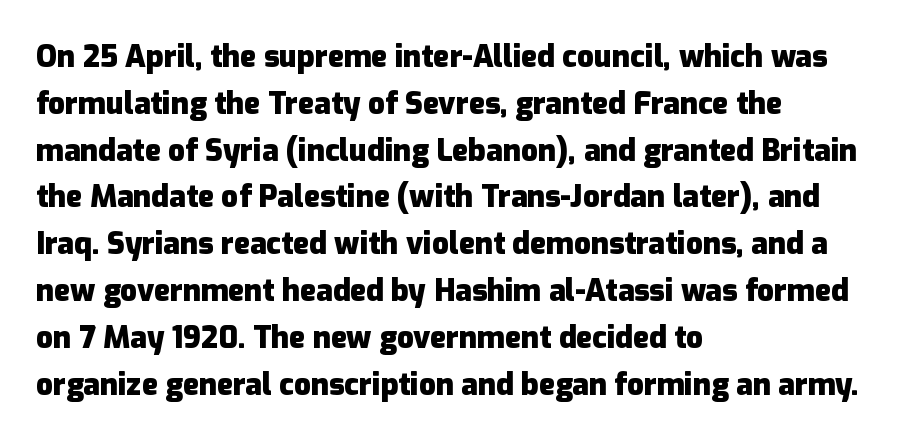
Summary of vertical rhythm: regular, with standard interline spacing. A roman cut, with each character standing at attention. A typesetter would label this face a sans. The baseline area is clear.
